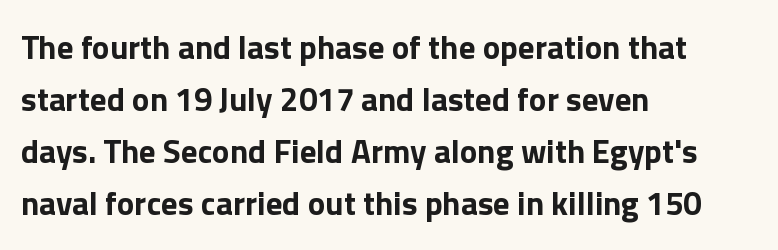
Q: Is the text bold? A: Yes.
Q: Is the text italic (slanted)? A: No, it is upright.
Q: Is the typeface a serif or a sans-serif typeface? A: Sans-serif.
Q: Is the text underlined? A: No.
Q: How is the paragraph aligned? A: Left-aligned.
Q: Is the spacing between letters normal or unusually wide? A: Normal.
Q: Is the spacing between lines tight, normal or loose? A: Normal.
Q: Width (condensed, normal, or wide)? A: Normal.
Q: x-height? A: Medium.
Q: Monospaced? A: No.
